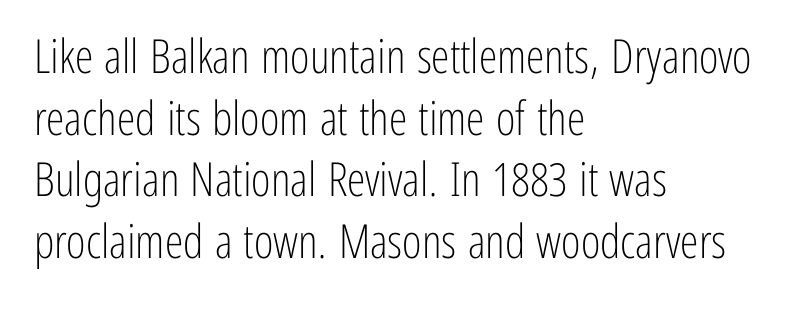
Bold? No — there's no thickening of the strokes. Words float on clear page, feet unadorned. This is sans-serif lettering, the kind often seen on screens and signage. The face used here is proportionally spaced, like ordinary book or web type.
